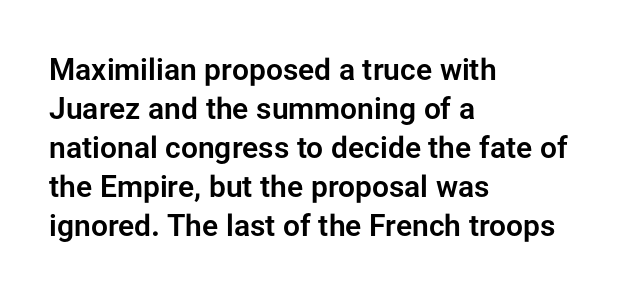
The image shows 30 px sans-serif type, upright; set left-aligned, normal line spacing (1.3x), normal letter spacing, not underlined; low stroke contrast and a medium x-height.
